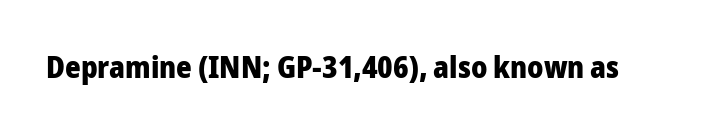
The image shows 30 px heavy sans-serif type, upright; set normal letter spacing, not underlined; low stroke contrast and a medium x-height.
